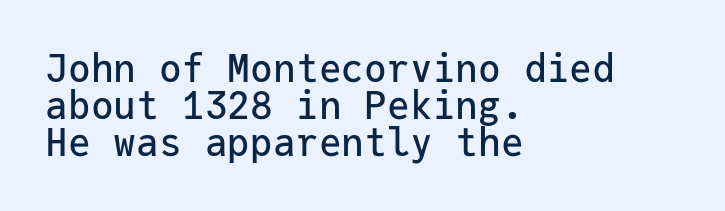
Tracking here is standard; glyphs follow each other at the usual distance. Alignment: flush left. A clean baseline with only descenders dipping below it. Italic? Not at all — the glyphs are vertical. Serif or sans? Sans — the stroke terminals are bare. Does the leading feel generous? Not at all — it's pinched.
